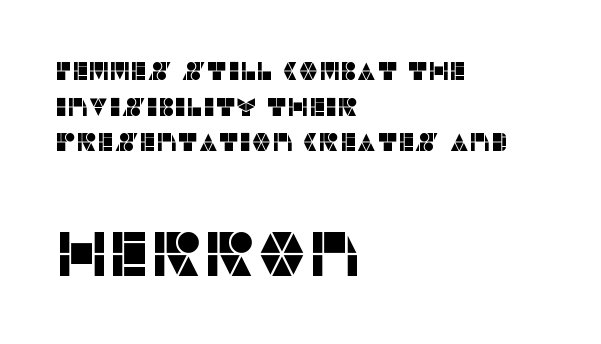
{"serif": "no", "italic": "no", "width": "normal", "stroke_contrast": "low", "x_height": "large", "monospaced": "no", "underline": "no", "align": "left", "line_spacing": "normal", "line_spacing_ratio": 1.43, "letter_spacing": "normal", "letter_spacing_em": 0.0, "larger_block": "second", "size_ratio": 2.52, "glyph_px": 63}
